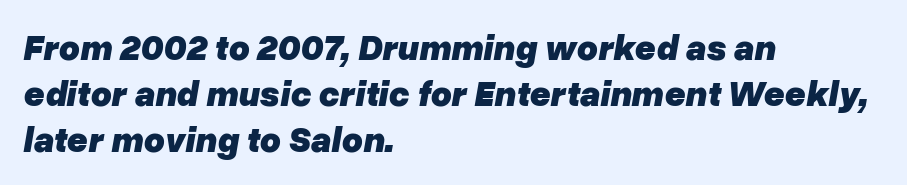
Q: Is the text bold? A: Yes.
Q: Is the text italic (slanted)? A: Yes, it leans right by about 10 degrees.
Q: Is the text underlined? A: No.
Q: How is the paragraph aligned? A: Left-aligned.
Q: Is the spacing between letters normal or unusually wide? A: Normal.
Q: Is the spacing between lines tight, normal or loose? A: Normal.
Q: Width (condensed, normal, or wide)? A: Normal.
Q: Stroke contrast? A: Low.
Q: x-height? A: Medium.
Q: Monospaced? A: No.
